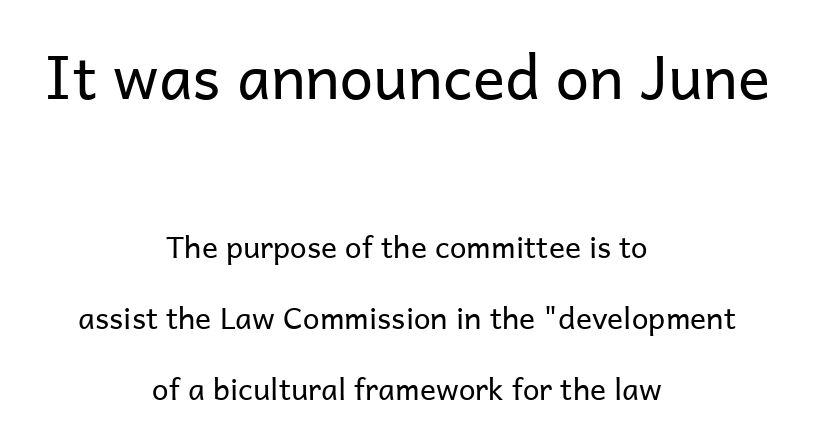
The image shows 60 px regular-weight sans-serif type, upright; set centered, loose line spacing (2.37x), normal letter spacing, not underlined; the first (top) block is 2.0x larger; low stroke contrast and a medium x-height.
